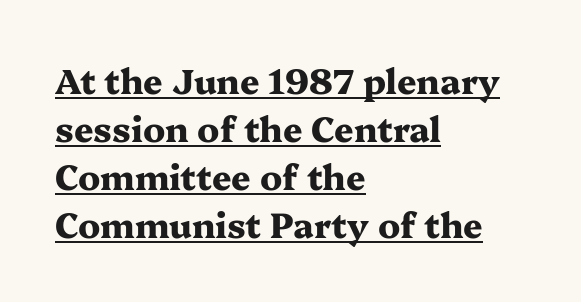
Q: Is the text bold? A: Yes.
Q: Is the text italic (slanted)? A: No, it is upright.
Q: Is the typeface a serif or a sans-serif typeface? A: Serif.
Q: Is the text underlined? A: Yes.
Q: How is the paragraph aligned? A: Left-aligned.
Q: Is the spacing between letters normal or unusually wide? A: Normal.
Q: Is the spacing between lines tight, normal or loose? A: Normal.
Q: Width (condensed, normal, or wide)? A: Wide.
Q: Stroke contrast? A: Medium.
Q: x-height? A: Medium.
Q: Monospaced? A: No.
